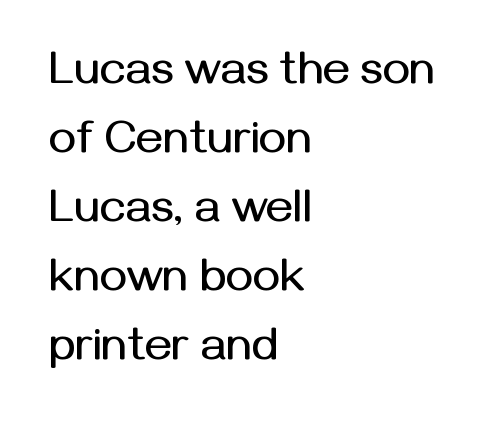
The designer left line spacing at the default. The string is rendered with underlining switched off. There is no visible air inserted between adjacent glyphs. Letterform terminals end flat and unadorned throughout the passage. In terms of posture, this sample is upright.
